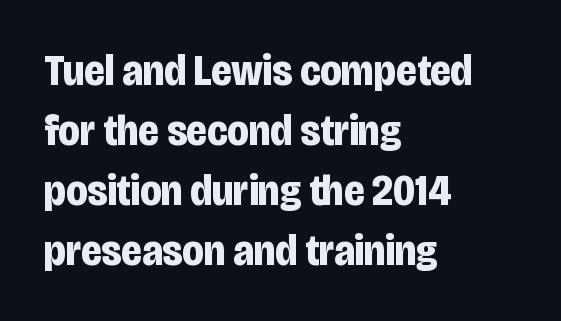
The image shows 44 px bold, condensed sans-serif type, upright; set left-aligned, normal line spacing (1.36x), normal letter spacing, not underlined; low stroke contrast and a large x-height.
